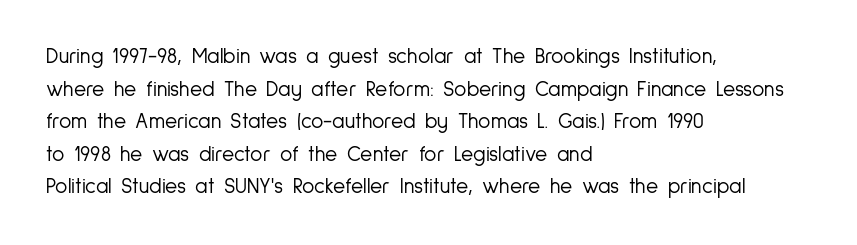
The axis of the letterforms is exactly vertical. Here the glyphs are tracked normally, forming tight word shapes. Descenders hang freely into open space. Line beginnings align vertically; line endings do not. The rows are spaced the way most documents space them.
